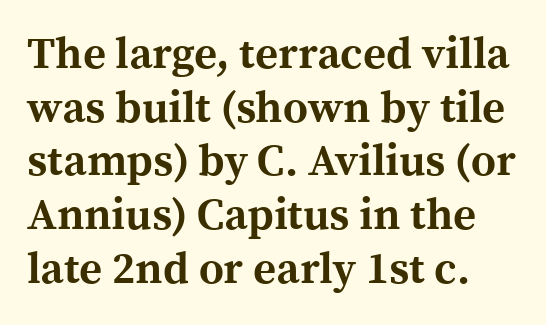
The image shows 44 px bold serif type, upright; set left-aligned, line spacing 1.22x, normal letter spacing, not underlined; a medium x-height.
